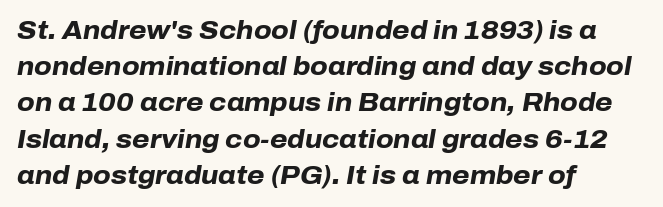
The image shows 25 px bold type, italic (leaning right); set left-aligned, normal line spacing (1.45x), normal letter spacing, not underlined.
